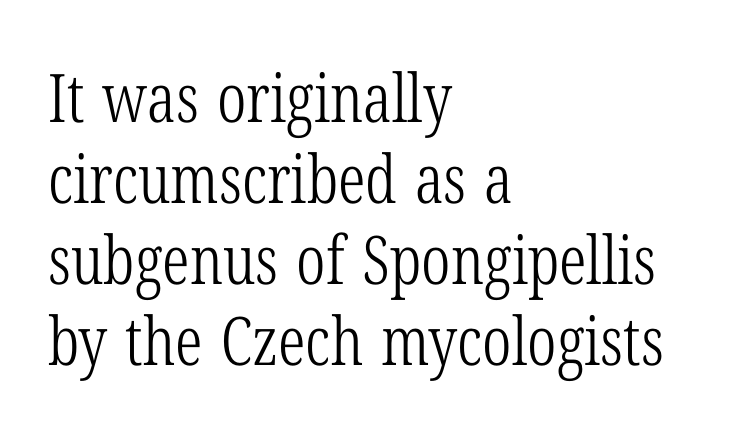
Q: Is the text bold? A: No.
Q: Is the text italic (slanted)? A: No, it is upright.
Q: Is the typeface a serif or a sans-serif typeface? A: Serif.
Q: Is the text underlined? A: No.
Q: How is the paragraph aligned? A: Left-aligned.
Q: Is the spacing between letters normal or unusually wide? A: Normal.
Q: Width (condensed, normal, or wide)? A: Condensed.
Q: Stroke contrast? A: Low.
Q: x-height? A: Medium.
Q: Monospaced? A: No.
